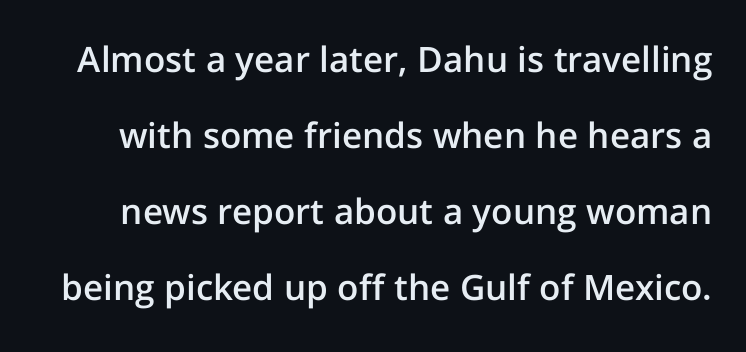
{"serif": "no", "italic": "no", "bold": "semi", "weight": "semibold", "width": "normal", "stroke_contrast": "low", "x_height": "medium", "monospaced": "no", "underline": "no", "line_spacing": "loose", "line_spacing_ratio": 2.17, "letter_spacing": "normal", "letter_spacing_em": 0.0, "glyph_px": 35}
